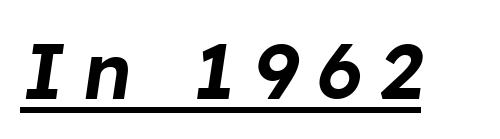
{"italic": "yes", "lean": "right", "slant_degrees": 8, "width": "normal", "stroke_contrast": "low", "x_height": "medium", "monospaced": "no", "underline": "yes", "letter_spacing": "wide", "letter_spacing_em": 0.23, "glyph_px": 79}
